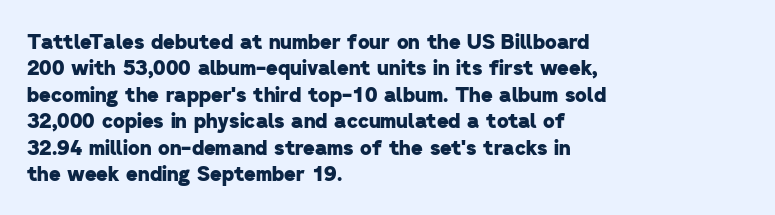
Q: Is the text bold? A: Yes.
Q: Is the text underlined? A: No.
Q: How is the paragraph aligned? A: Left-aligned.
Q: Is the spacing between letters normal or unusually wide? A: Normal.
Q: Is the spacing between lines tight, normal or loose? A: Normal.
